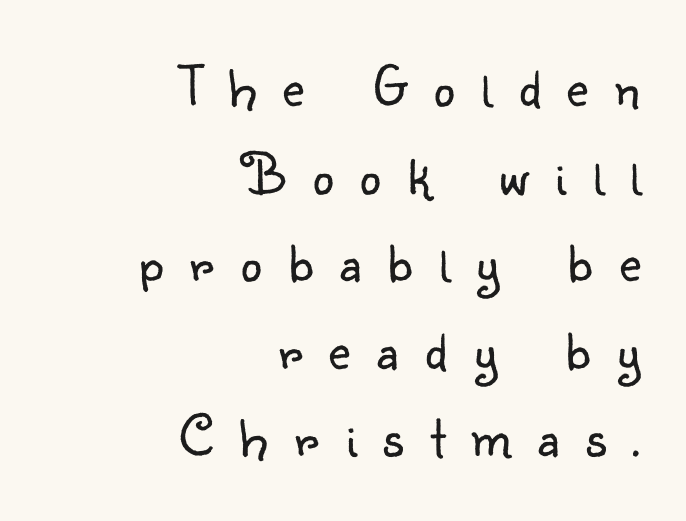
The passage shown is typeset with a sans-serif family. One-word summary of the alignment: right. The letters advance in unequal steps, a hallmark of proportional type. Students, note that the glyphs here are deliberately spaced far apart.
